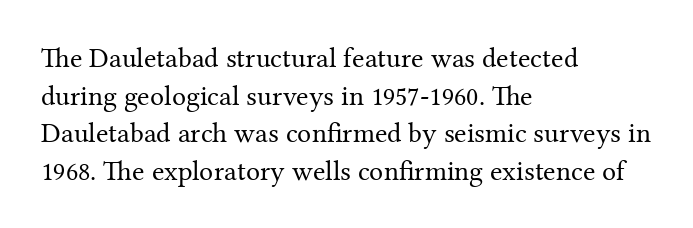
The image shows 28 px regular-weight serif type, upright; set left-aligned, normal line spacing (1.34x), normal letter spacing, not underlined; medium stroke contrast and a medium x-height.
